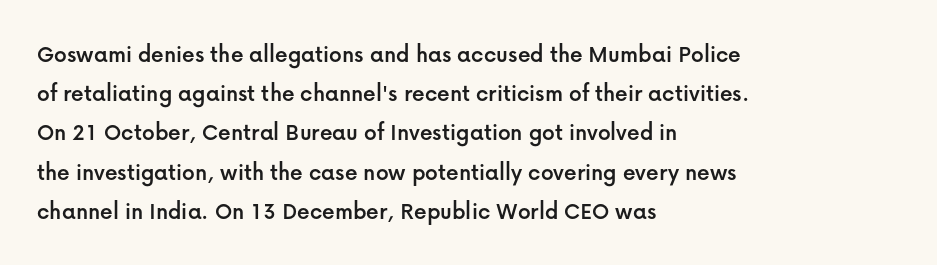
Q: Is the text italic (slanted)? A: No, it is upright.
Q: Is the text underlined? A: No.
Q: How is the paragraph aligned? A: Left-aligned.
Q: Is the spacing between letters normal or unusually wide? A: Normal.
Q: Is the spacing between lines tight, normal or loose? A: Normal.
